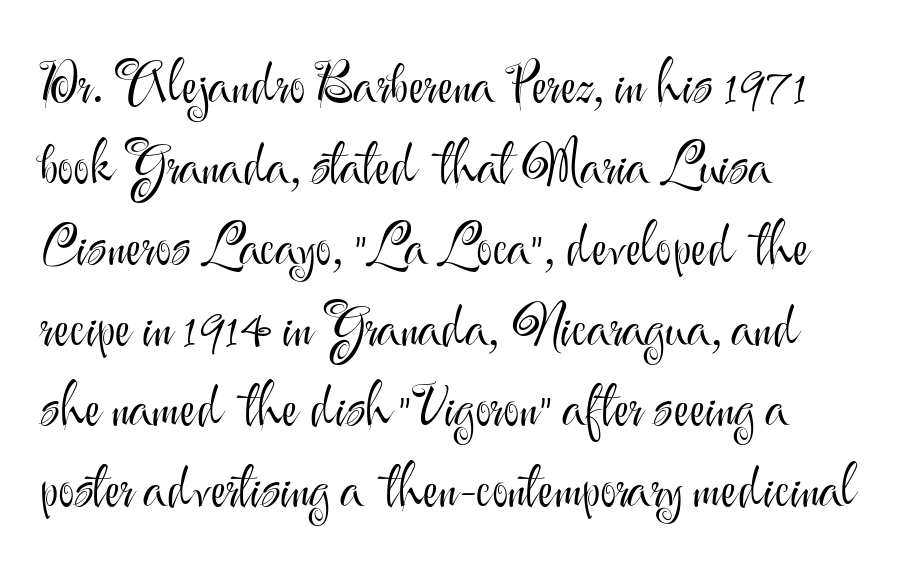
{"serif": "no", "bold": "no", "weight": "light", "width": "normal", "stroke_contrast": "medium", "x_height": "small", "monospaced": "no", "underline": "no", "align": "left", "line_spacing": "normal", "line_spacing_ratio": 1.47, "letter_spacing": "normal", "letter_spacing_em": 0.0, "glyph_px": 55}
